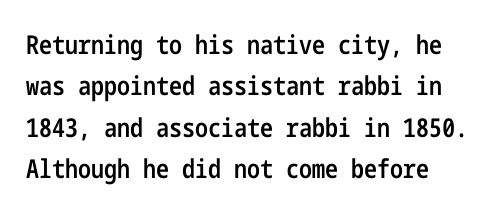
{"italic": "no", "bold": "semi", "underline": "no", "line_spacing": "normal", "line_spacing_ratio": 1.59, "letter_spacing": "normal", "letter_spacing_em": 0.0, "glyph_px": 26}
